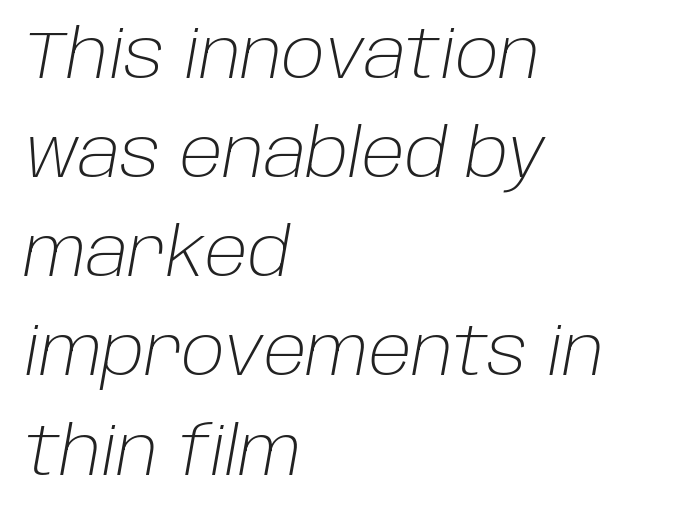
Q: Is the text bold? A: No.
Q: Is the text italic (slanted)? A: Yes, it leans right by about 10 degrees.
Q: Is the text underlined? A: No.
Q: How is the paragraph aligned? A: Left-aligned.
Q: Is the spacing between letters normal or unusually wide? A: Normal.
Q: Is the spacing between lines tight, normal or loose? A: Normal.
Q: Width (condensed, normal, or wide)? A: Normal.
Q: Stroke contrast? A: Low.
Q: x-height? A: Large.
Q: Monospaced? A: No.
